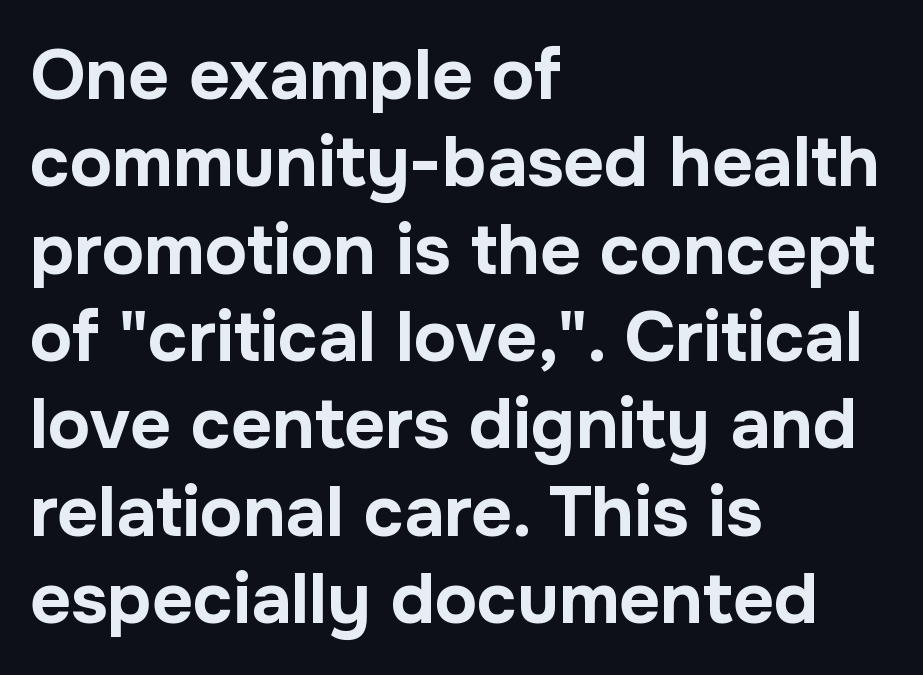
Q: Is the text bold? A: Yes.
Q: Is the text italic (slanted)? A: No, it is upright.
Q: Is the typeface a serif or a sans-serif typeface? A: Sans-serif.
Q: Is the text underlined? A: No.
Q: How is the paragraph aligned? A: Left-aligned.
Q: Is the spacing between letters normal or unusually wide? A: Normal.
Q: Width (condensed, normal, or wide)? A: Normal.
Q: Stroke contrast? A: Low.
Q: x-height? A: Medium.
Q: Monospaced? A: No.
